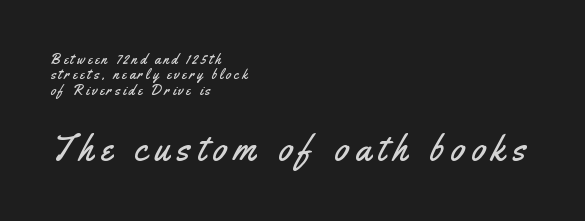
The image shows 36 px condensed sans-serif type; set left-aligned, tight line spacing (1.09x), unusually wide letter spacing (+0.21 em), not underlined; the second (bottom) block is 2.57x larger; medium stroke contrast and a small x-height.
